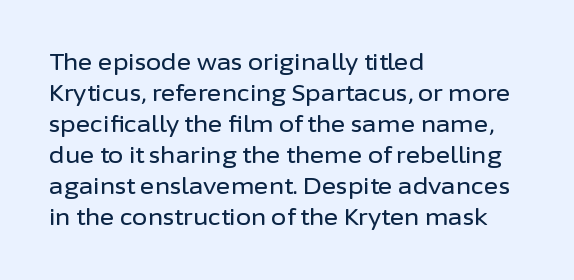
{"italic": "no", "underline": "no", "align": "left", "line_spacing": "normal", "line_spacing_ratio": 1.41, "letter_spacing": "normal", "letter_spacing_em": 0.0, "glyph_px": 22}
